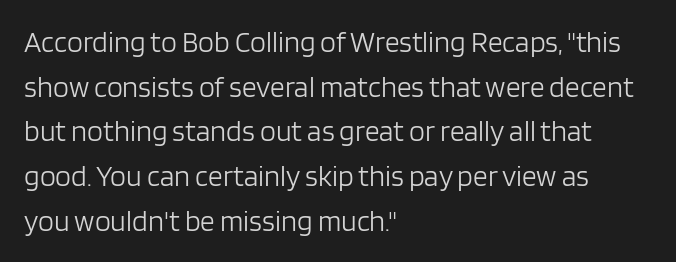
Notice how the passage keeps a crisp vertical edge on the left only. Examine the stroke ends and you'll find no serifs. Honestly, the letter spacing is just normal — you wouldn't notice it. Letters have the restrained weight of plain body copy at most. The glyphs are unaccompanied by any horizontal stroke below them. The lines sit at an ordinary, default distance from one another.
